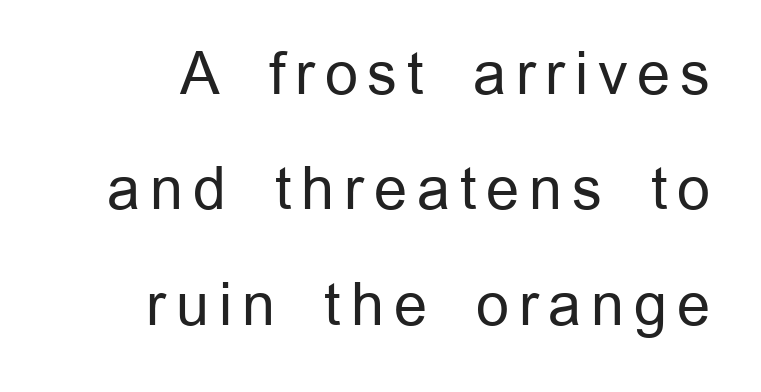
{"serif": "no", "italic": "no", "bold": "no", "weight": "regular", "width": "normal", "stroke_contrast": "low", "x_height": "medium", "monospaced": "no", "underline": "no", "line_spacing": "loose", "line_spacing_ratio": 1.99, "glyph_px": 58}
